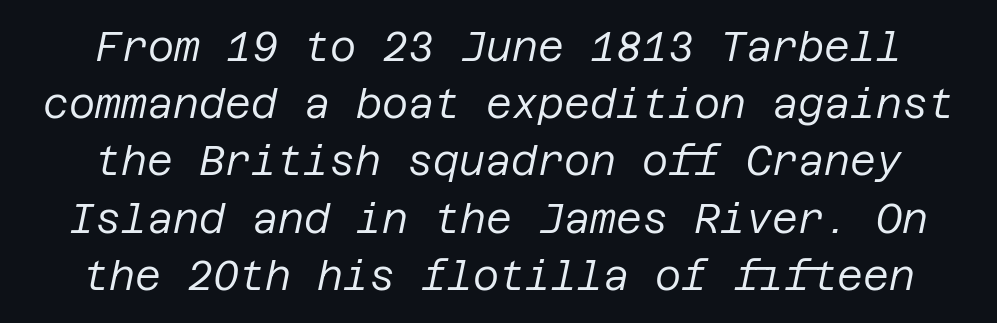
{"italic": "yes", "lean": "right", "slant_degrees": 12, "bold": "no", "weight": "regular", "width": "normal", "stroke_contrast": "low", "x_height": "large", "underline": "no", "align": "center", "line_spacing": "normal", "line_spacing_ratio": 1.43, "letter_spacing": "normal", "letter_spacing_em": 0.0, "glyph_px": 40}
